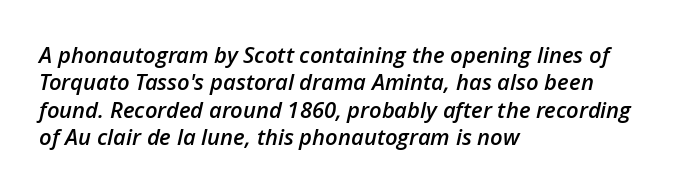
{"italic": "yes", "lean": "right", "slant_degrees": 12, "bold": "semi", "underline": "no", "align": "left", "line_spacing_ratio": 1.24, "letter_spacing": "normal", "letter_spacing_em": 0.0, "glyph_px": 22}
